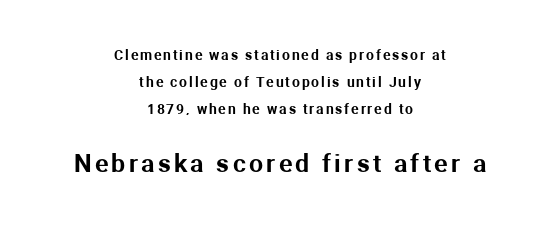
{"italic": "no", "underline": "no", "align": "center", "line_spacing": "loose", "line_spacing_ratio": 1.92, "larger_block": "second", "size_ratio": 1.79, "glyph_px": 25}
